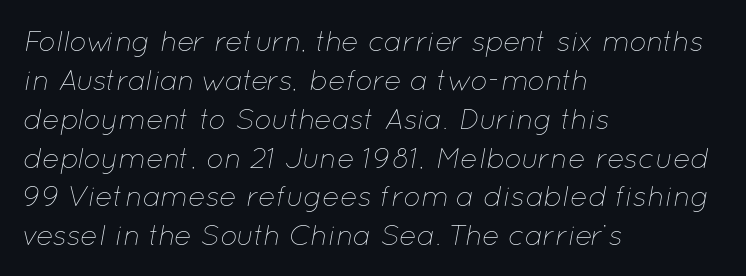
{"italic": "yes", "lean": "right", "slant_degrees": 12, "bold": "no", "weight": "thin", "width": "normal", "stroke_contrast": "low", "x_height": "medium", "monospaced": "no", "underline": "no", "align": "left", "line_spacing": "normal", "line_spacing_ratio": 1.34, "letter_spacing": "normal", "letter_spacing_em": 0.0, "glyph_px": 29}
